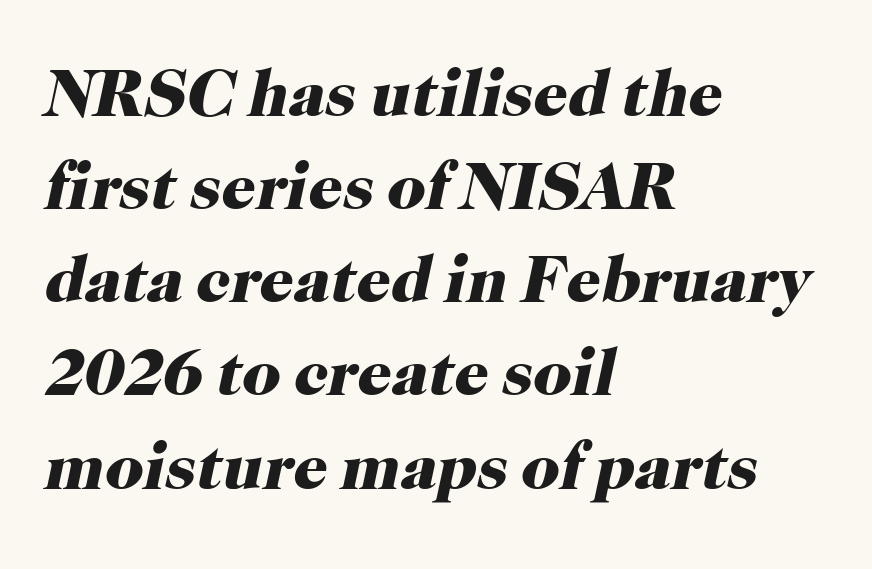
Q: Is the text bold? A: Yes.
Q: Is the text italic (slanted)? A: Yes, it leans right by about 12 degrees.
Q: Is the typeface a serif or a sans-serif typeface? A: Serif.
Q: Is the text underlined? A: No.
Q: How is the paragraph aligned? A: Left-aligned.
Q: Is the spacing between letters normal or unusually wide? A: Normal.
Q: Is the spacing between lines tight, normal or loose? A: Normal.
Q: Width (condensed, normal, or wide)? A: Normal.
Q: Stroke contrast? A: High.
Q: x-height? A: Medium.
Q: Monospaced? A: No.
